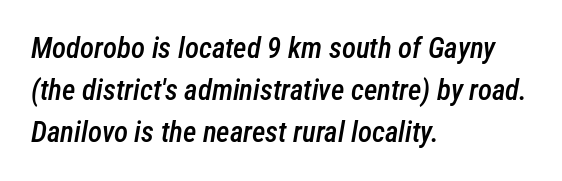
The image shows 29 px semibold, condensed type, italic (leaning right); set left-aligned, normal line spacing (1.44x), normal letter spacing, not underlined; low stroke contrast and a medium x-height.
